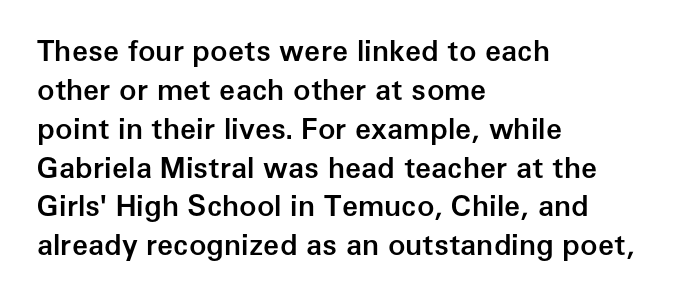
The line texture is even and compact thanks to regular tracking. Look at the stroke-to-counter ratio: somewhat heavy, a semibold. The block of text has a typical density, with ordinary space between rows. The ragged edge is on the right, which tells us the setting is flush left. These lines are rendered in a variable-pitch font.
